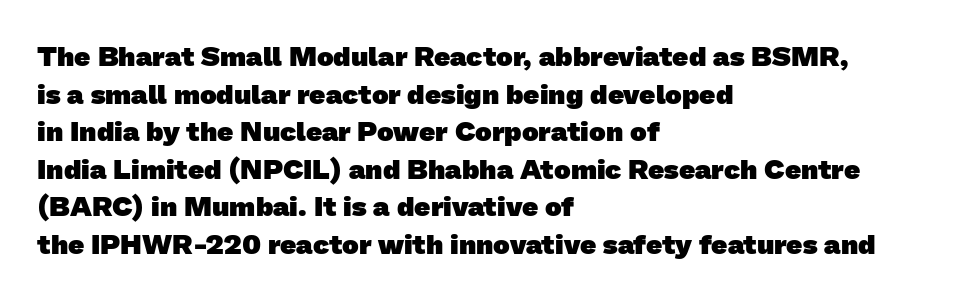
{"serif": "no", "bold": "yes", "weight": "heavy", "width": "normal", "stroke_contrast": "low", "x_height": "medium", "monospaced": "no", "underline": "no", "align": "left", "line_spacing": "normal", "line_spacing_ratio": 1.34, "letter_spacing": "normal", "letter_spacing_em": 0.0, "glyph_px": 28}
